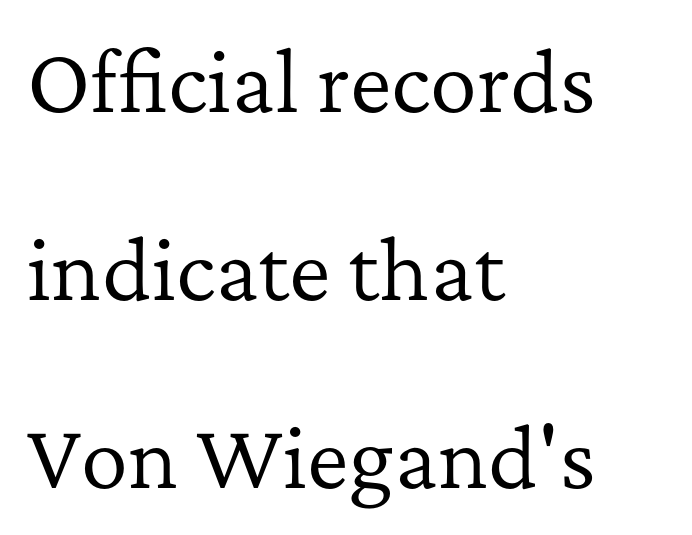
The image shows 79 px regular-weight serif type, upright; set left-aligned, loose line spacing (2.38x), normal letter spacing, not underlined; low stroke contrast and a medium x-height.
